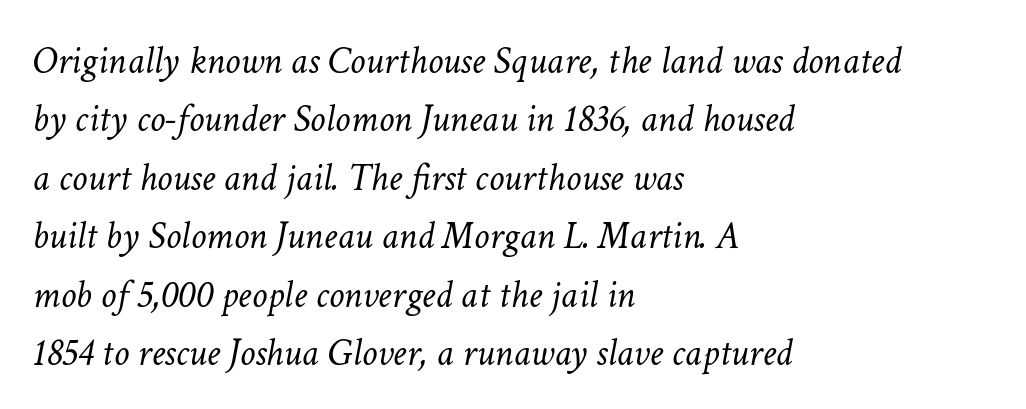
The lines are quadded left. Each stroke keeps to a modest, everyday thickness or less. These lines keep a tight, regular rhythm from letter to letter. Notice how descenders clear the ascenders below comfortably — that's standard leading.
